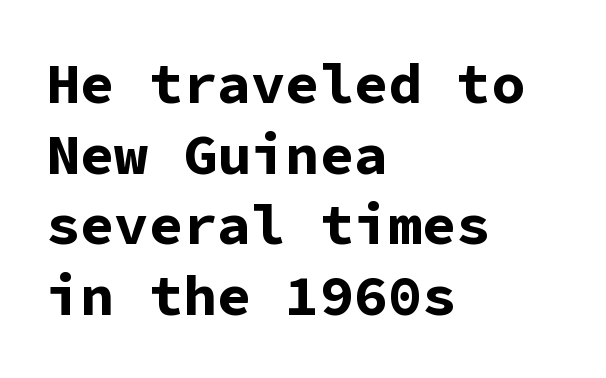
Q: Is the text bold? A: Yes.
Q: Is the text italic (slanted)? A: No, it is upright.
Q: Is the typeface a serif or a sans-serif typeface? A: Sans-serif.
Q: Is the text underlined? A: No.
Q: How is the paragraph aligned? A: Left-aligned.
Q: Is the spacing between letters normal or unusually wide? A: Normal.
Q: Width (condensed, normal, or wide)? A: Normal.
Q: Stroke contrast? A: Low.
Q: x-height? A: Medium.
Q: Monospaced? A: Yes.
